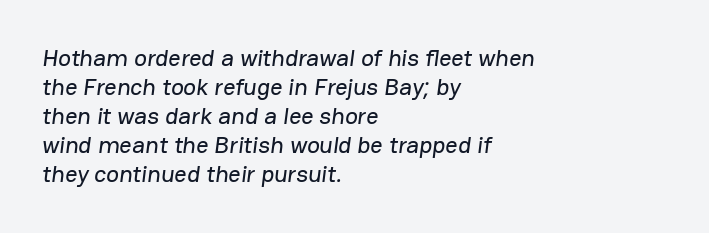
The image shows 24 px text type; set left-aligned, line spacing 1.21x, normal letter spacing, not underlined.
